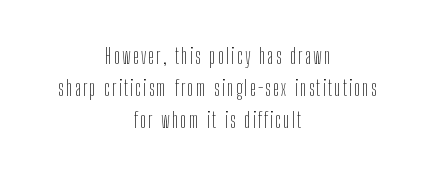
The image shows 21 px text type, upright; set centered, normal line spacing (1.52x), not underlined.
